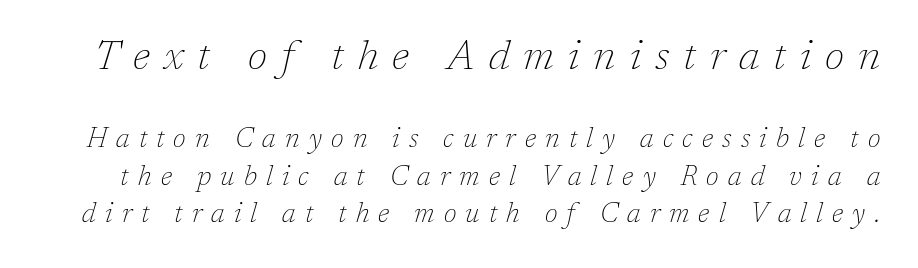
The image shows 41 px thin serif type, italic (leaning right); set normal line spacing (1.38x), unusually wide letter spacing (+0.34 em), not underlined; the first (top) block is 1.52x larger; low stroke contrast and a medium x-height.
